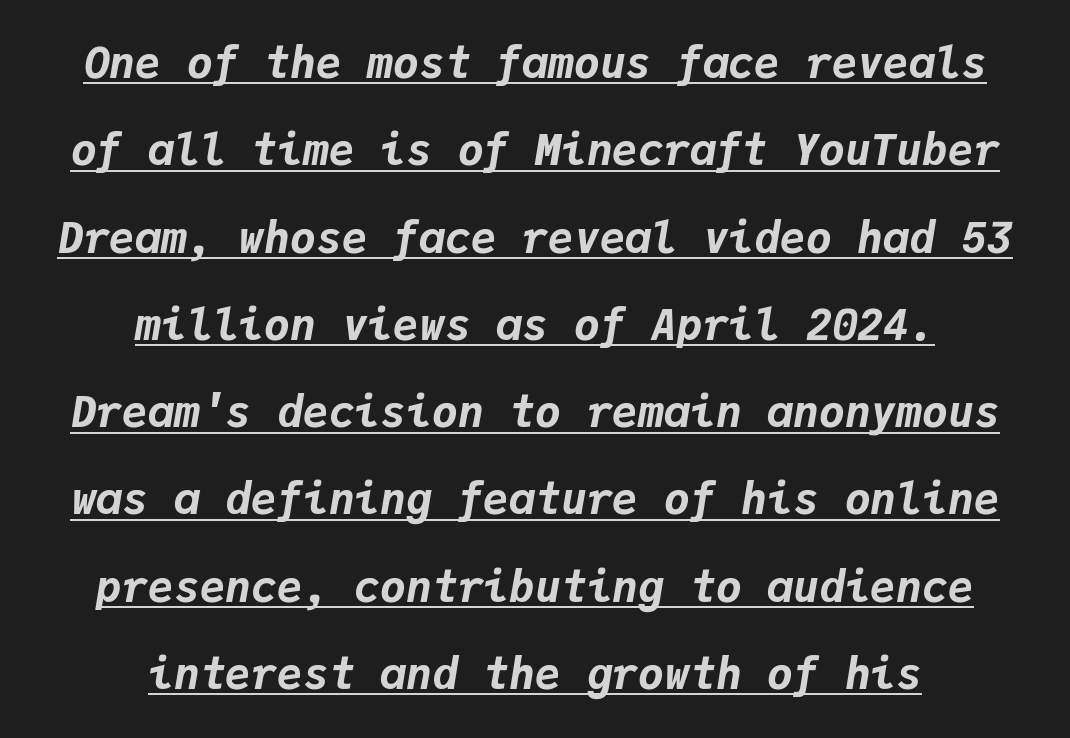
In terms of leading, this rendering errs on the spacious side. The sample has been set heavy, in full bold. The letters sit at their default tracking, neither squeezed nor spread. The face used here is monospaced, like something from a code editor. The rendering uses the underline text-decoration.
